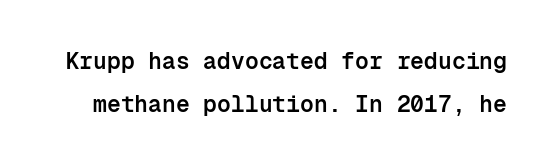
Q: Is the text bold? A: Semi-bold.
Q: Is the text italic (slanted)? A: No, it is upright.
Q: Is the text underlined? A: No.
Q: Is the spacing between letters normal or unusually wide? A: Normal.
